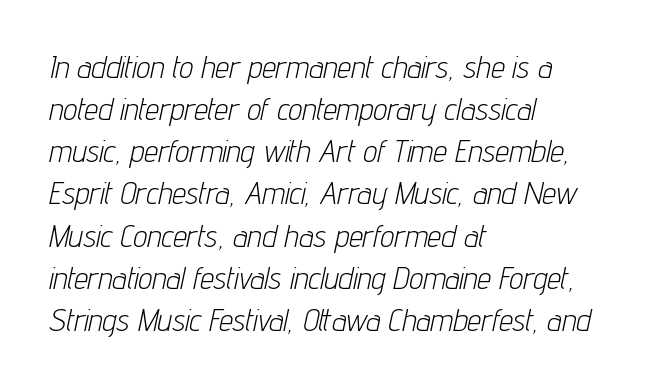
{"italic": "yes", "lean": "right", "slant_degrees": 12, "bold": "no", "weight": "light", "width": "condensed", "stroke_contrast": "low", "x_height": "medium", "monospaced": "no", "underline": "no", "align": "left", "line_spacing": "normal", "line_spacing_ratio": 1.36, "letter_spacing": "normal", "letter_spacing_em": 0.0, "glyph_px": 31}
